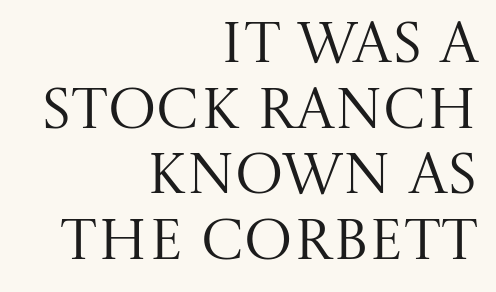
Q: Is the text bold? A: No.
Q: Is the text italic (slanted)? A: No, it is upright.
Q: Is the typeface a serif or a sans-serif typeface? A: Serif.
Q: Is the text underlined? A: No.
Q: How is the paragraph aligned? A: Right-aligned.
Q: Is the spacing between letters normal or unusually wide? A: Normal.
Q: Is the spacing between lines tight, normal or loose? A: Tight.
Q: Width (condensed, normal, or wide)? A: Normal.
Q: Stroke contrast? A: Medium.
Q: x-height? A: Large.
Q: Monospaced? A: No.
